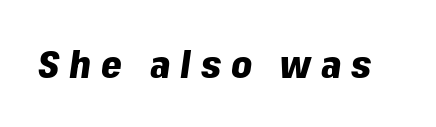
Q: Is the text bold? A: Yes.
Q: Is the text italic (slanted)? A: Yes, it leans right by about 8 degrees.
Q: Is the text underlined? A: No.
Q: Is the spacing between letters normal or unusually wide? A: Unusually wide.
Q: Width (condensed, normal, or wide)? A: Normal.
Q: Stroke contrast? A: Low.
Q: x-height? A: Medium.
Q: Monospaced? A: No.
